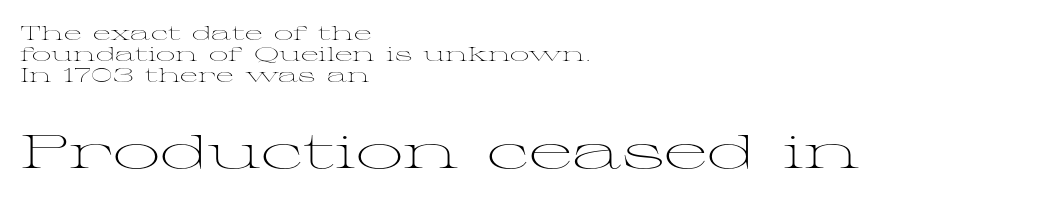
{"serif": "yes", "italic": "no", "bold": "no", "weight": "light", "width": "wide", "stroke_contrast": "medium", "x_height": "medium", "monospaced": "no", "underline": "no", "align": "left", "line_spacing": "tight", "line_spacing_ratio": 1.1, "letter_spacing": "normal", "letter_spacing_em": 0.0, "larger_block": "second", "size_ratio": 2.47, "glyph_px": 47}
